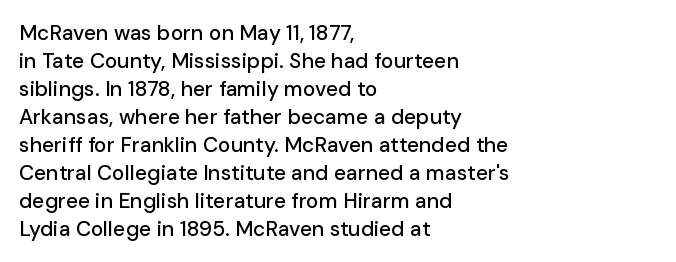
Q: Is the text italic (slanted)? A: No, it is upright.
Q: Is the text underlined? A: No.
Q: How is the paragraph aligned? A: Left-aligned.
Q: Is the spacing between letters normal or unusually wide? A: Normal.
Q: Is the spacing between lines tight, normal or loose? A: Normal.
